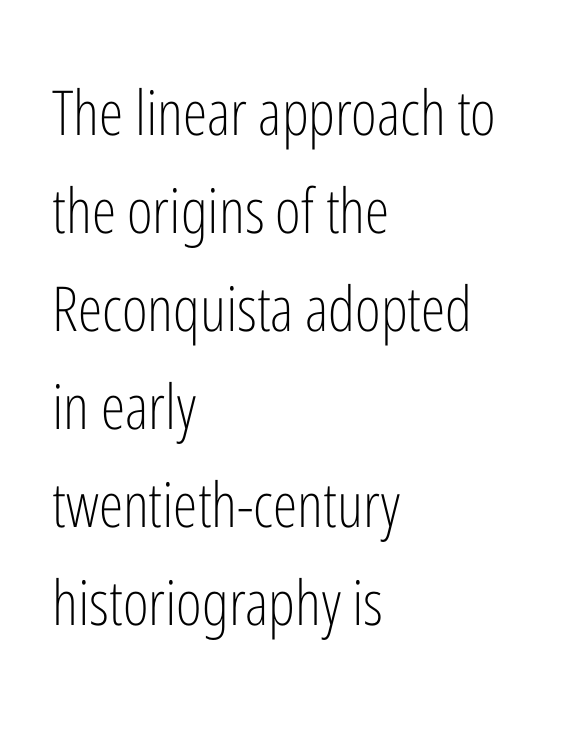
The passage shown is typed in a proportional face where columns would drift. These lines are composed in type without serifs. Weight: not bold — regular or lighter. The line texture is even and compact thanks to regular tracking. Every row of glyphs begins at an identical x-position on the left.
